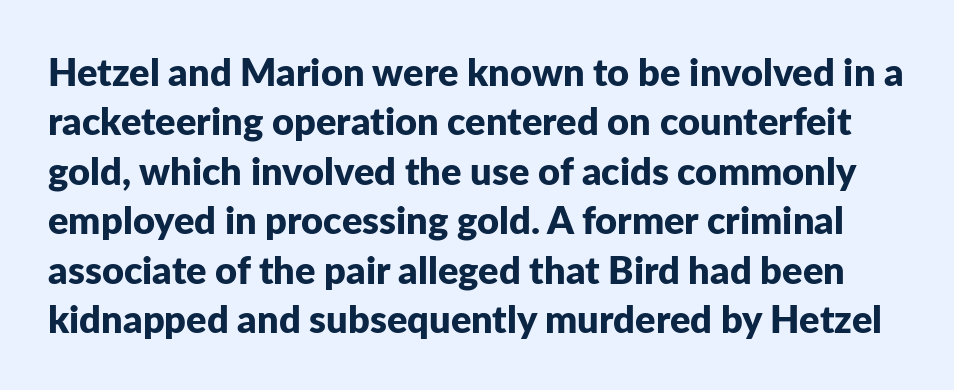
{"serif": "no", "italic": "no", "bold": "yes", "weight": "bold", "width": "normal", "stroke_contrast": "low", "x_height": "medium", "monospaced": "no", "underline": "no", "line_spacing": "normal", "line_spacing_ratio": 1.3, "letter_spacing": "normal", "letter_spacing_em": 0.0, "glyph_px": 38}
